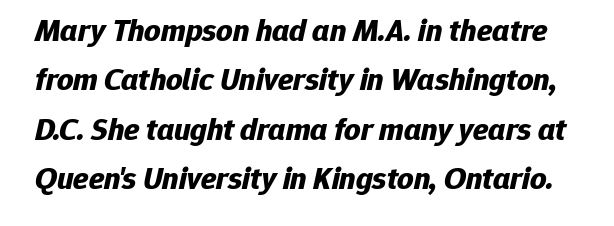
Q: Is the text bold? A: Yes.
Q: Is the text italic (slanted)? A: Yes, it leans right by about 12 degrees.
Q: Is the text underlined? A: No.
Q: Is the spacing between letters normal or unusually wide? A: Normal.
Q: Is the spacing between lines tight, normal or loose? A: Normal.
Q: Width (condensed, normal, or wide)? A: Normal.
Q: Stroke contrast? A: Low.
Q: x-height? A: Medium.
Q: Monospaced? A: No.
